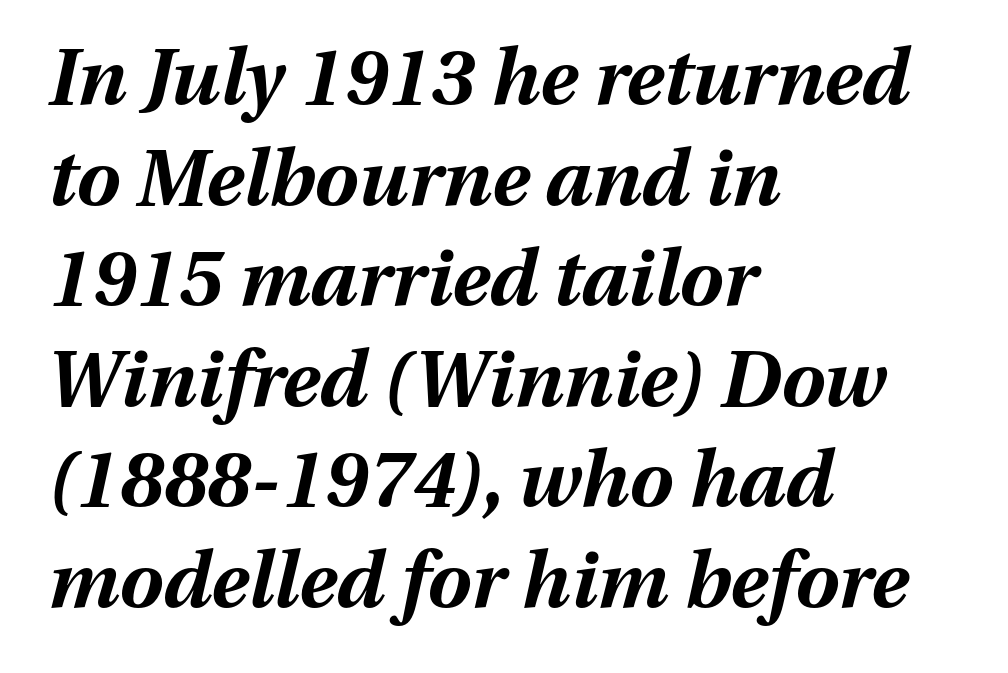
Q: Is the text bold? A: Yes.
Q: Is the text italic (slanted)? A: Yes, it leans right by about 13 degrees.
Q: Is the text underlined? A: No.
Q: How is the paragraph aligned? A: Left-aligned.
Q: Is the spacing between letters normal or unusually wide? A: Normal.
Q: Is the spacing between lines tight, normal or loose? A: Normal.
Q: Width (condensed, normal, or wide)? A: Normal.
Q: Stroke contrast? A: Medium.
Q: x-height? A: Medium.
Q: Monospaced? A: No.
